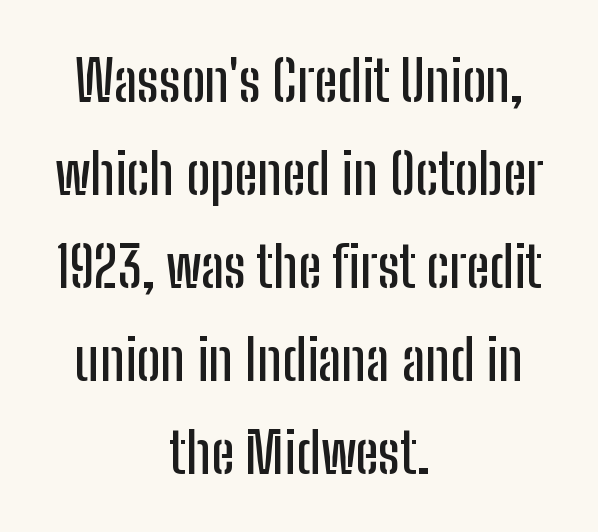
Q: Is the text italic (slanted)? A: No, it is upright.
Q: Is the typeface a serif or a sans-serif typeface? A: Sans-serif.
Q: Is the text underlined? A: No.
Q: How is the paragraph aligned? A: Centered.
Q: Is the spacing between letters normal or unusually wide? A: Normal.
Q: Is the spacing between lines tight, normal or loose? A: Normal.
Q: Width (condensed, normal, or wide)? A: Condensed.
Q: Stroke contrast? A: Low.
Q: x-height? A: Medium.
Q: Monospaced? A: No.
